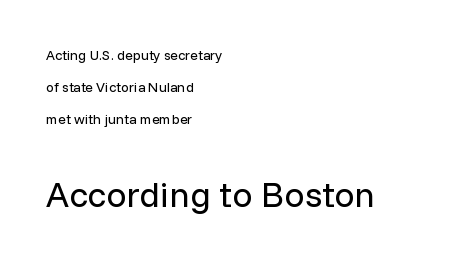
The image shows 36 px regular-weight sans-serif type, upright; set left-aligned, loose line spacing (2.28x), normal letter spacing, not underlined; the second (bottom) block is 2.57x larger; low stroke contrast and a medium x-height.
